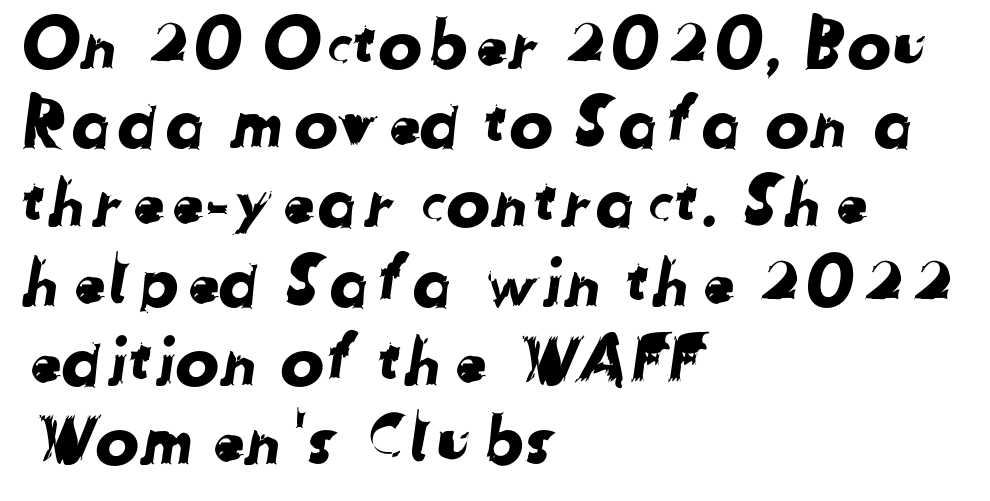
The image shows 66 px sans-serif type; set left-aligned, line spacing 1.2x, normal letter spacing, not underlined; low stroke contrast and a medium x-height.
